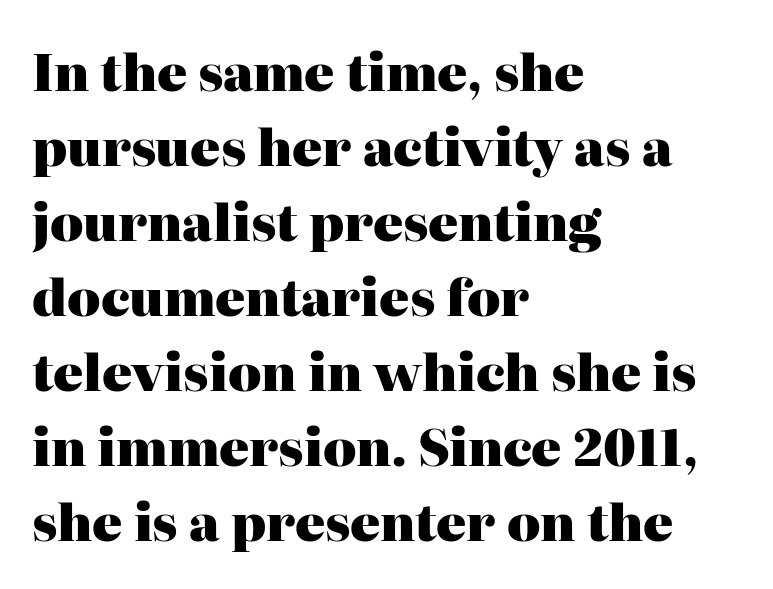
Q: Is the text bold? A: Yes.
Q: Is the text italic (slanted)? A: No, it is upright.
Q: Is the typeface a serif or a sans-serif typeface? A: Serif.
Q: Is the text underlined? A: No.
Q: How is the paragraph aligned? A: Left-aligned.
Q: Is the spacing between letters normal or unusually wide? A: Normal.
Q: Is the spacing between lines tight, normal or loose? A: Normal.
Q: Width (condensed, normal, or wide)? A: Normal.
Q: Stroke contrast? A: High.
Q: x-height? A: Medium.
Q: Monospaced? A: No.
